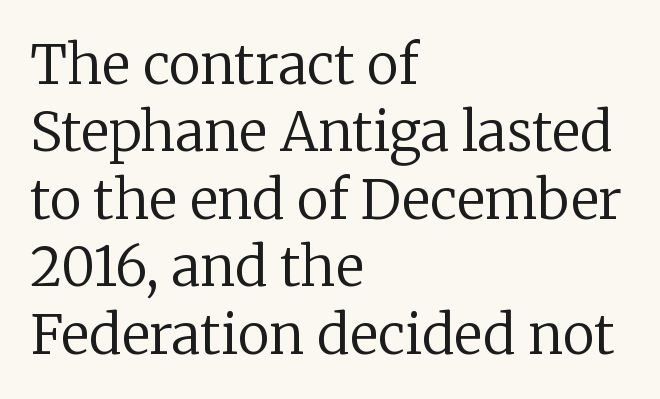
Q: Is the text bold? A: No.
Q: Is the text italic (slanted)? A: No, it is upright.
Q: Is the typeface a serif or a sans-serif typeface? A: Serif.
Q: Is the text underlined? A: No.
Q: How is the paragraph aligned? A: Left-aligned.
Q: Is the spacing between letters normal or unusually wide? A: Normal.
Q: Is the spacing between lines tight, normal or loose? A: Normal.
Q: Width (condensed, normal, or wide)? A: Normal.
Q: Stroke contrast? A: Low.
Q: x-height? A: Medium.
Q: Monospaced? A: No.
